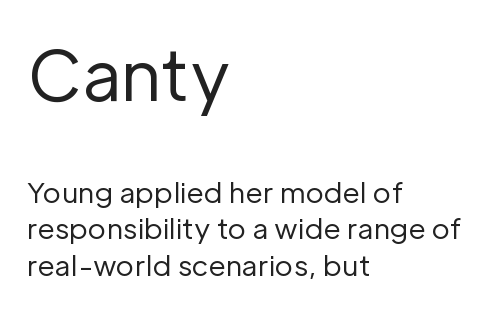
{"serif": "no", "italic": "no", "bold": "no", "weight": "regular", "width": "normal", "stroke_contrast": "low", "x_height": "medium", "monospaced": "no", "underline": "no", "align": "left", "line_spacing": "normal", "line_spacing_ratio": 1.31, "letter_spacing": "normal", "letter_spacing_em": 0.0, "larger_block": "first", "size_ratio": 2.46, "glyph_px": 69}
